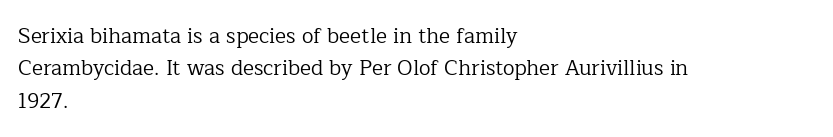
Words float on clear page, feet unadorned. Letters have the restrained weight of plain body copy at most. Horizontal alignment here is leftward, the default for most running prose. Whoever set this chose a conventional vertical rhythm. This sample uses an upright cut, with every glyph sitting square on the baseline.
